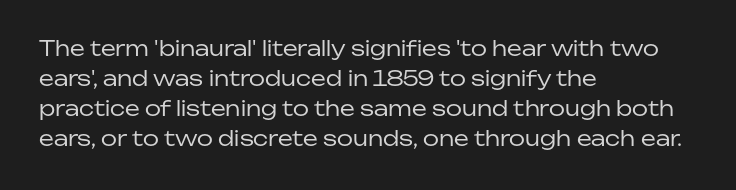
Compared with typical body copy, the letter spacing here is the same. The text block is weighted toward the left margin, trailing off unevenly rightward. The foot of each line stays bare and open. Evenly set lines give the paragraph a standard silhouette. Stroke thickness stays within the range of a standard reading face or lighter.
